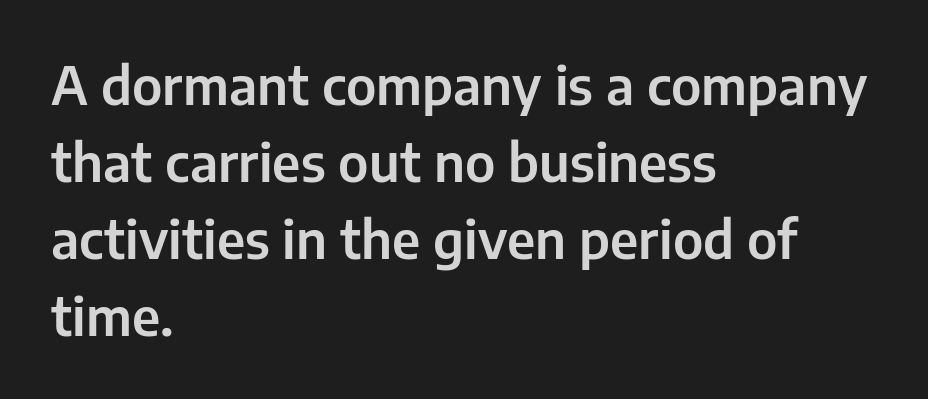
Q: Is the text italic (slanted)? A: No, it is upright.
Q: Is the typeface a serif or a sans-serif typeface? A: Sans-serif.
Q: Is the text underlined? A: No.
Q: How is the paragraph aligned? A: Left-aligned.
Q: Is the spacing between letters normal or unusually wide? A: Normal.
Q: Is the spacing between lines tight, normal or loose? A: Normal.
Q: Width (condensed, normal, or wide)? A: Normal.
Q: Stroke contrast? A: Low.
Q: x-height? A: Medium.
Q: Monospaced? A: No.
